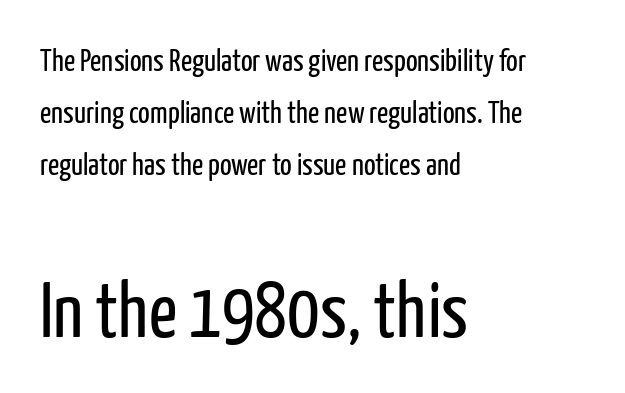
The image shows 78 px regular-weight, condensed sans-serif type, upright; set left-aligned, normal line spacing (1.68x), normal letter spacing, not underlined; the second (bottom) block is 2.52x larger; low stroke contrast and a medium x-height.
